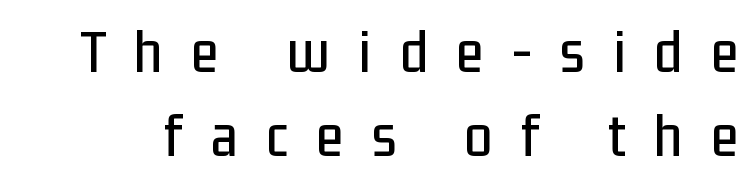
The image shows 63 px condensed sans-serif type, upright; set normal line spacing (1.33x), unusually wide letter spacing (+0.45 em), not underlined; low stroke contrast and a medium x-height.
